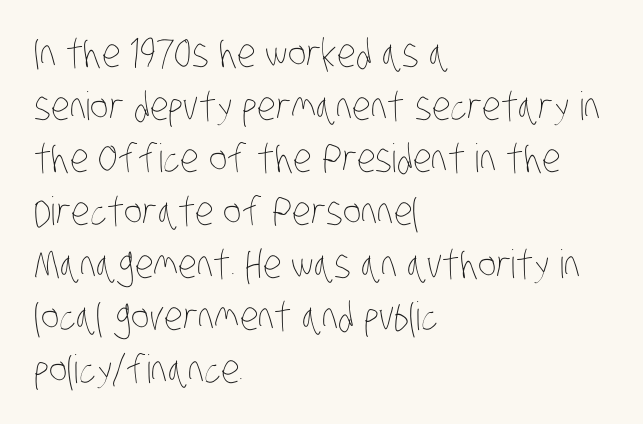
Think of a printed novel: that variable character pitch is what you see here. Weight: regular or lighter. The rendering anchors every line to the left-hand side. Tracking here is standard; glyphs follow each other at the usual distance. Beneath every word, the page is bare. Does the leading feel generous? No, just average.
